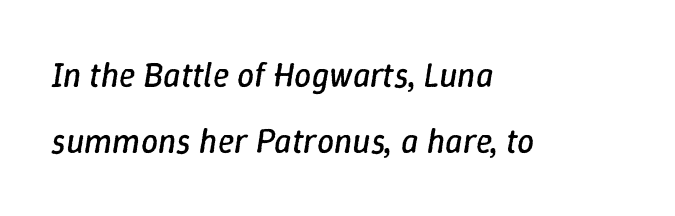
{"italic": "yes", "lean": "right", "slant_degrees": 9, "bold": "no", "weight": "regular", "width": "normal", "stroke_contrast": "low", "x_height": "medium", "monospaced": "no", "underline": "no", "align": "left", "line_spacing": "loose", "line_spacing_ratio": 1.93, "letter_spacing": "normal", "letter_spacing_em": 0.0, "glyph_px": 34}
